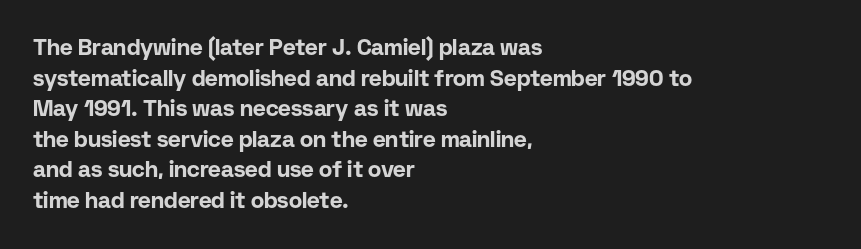
If you drew a line through each stem, it would be perfectly vertical. A normal amount of white space separates one row of letters from the next. Unmarked baselines from the first word to the last. Pretty heavy lettering here — definitely bold. The paragraph has a hard left edge and a soft right edge. These lines keep a tight, regular rhythm from letter to letter.
